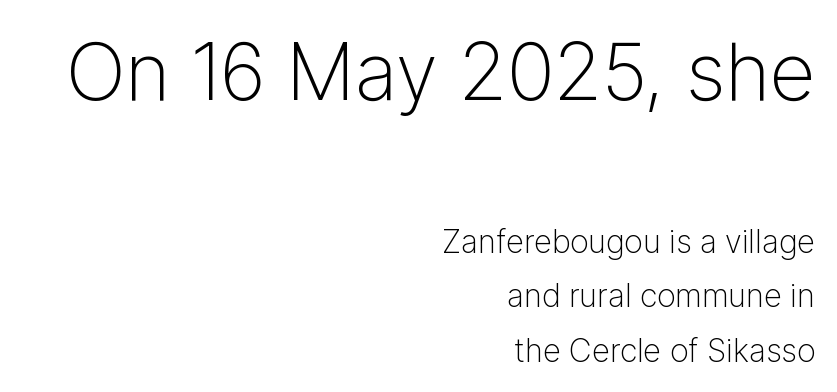
The image shows 80 px light sans-serif type, upright; set right-aligned, normal line spacing (1.7x), normal letter spacing, not underlined; the first (top) block is 2.5x larger; low stroke contrast and a medium x-height.
